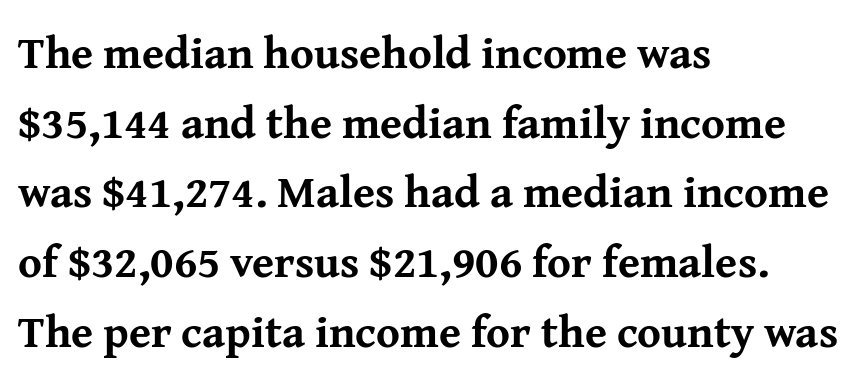
{"serif": "yes", "italic": "no", "bold": "yes", "weight": "bold", "width": "normal", "stroke_contrast": "medium", "x_height": "medium", "monospaced": "no", "underline": "no", "align": "left", "line_spacing": "normal", "line_spacing_ratio": 1.55, "letter_spacing": "normal", "letter_spacing_em": 0.0, "glyph_px": 45}
